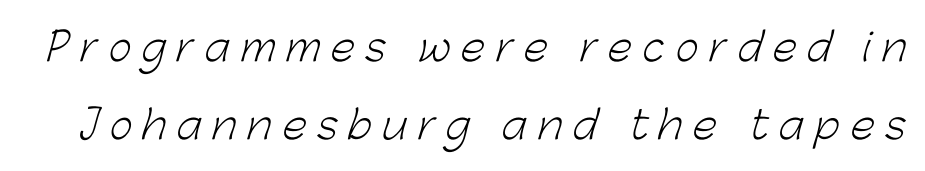
{"serif": "no", "bold": "no", "weight": "light", "width": "normal", "stroke_contrast": "low", "x_height": "medium", "monospaced": "no", "underline": "no", "line_spacing": "loose", "line_spacing_ratio": 2.0, "letter_spacing": "wide", "letter_spacing_em": 0.28, "glyph_px": 39}
